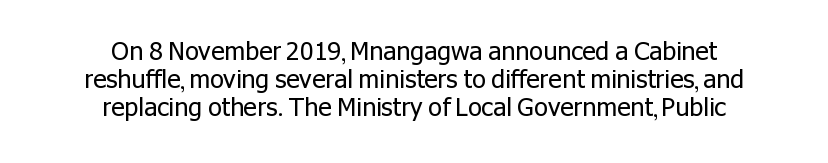
Is there much room between lines? No — they nearly touch. Heaviness? Minimal to ordinary, like unemphasized prose. Leftover space on each line is divided equally before and after the words. In terms of letterspacing, this is plain default setting. Is there any slant? The stems are plumb. Glance below the letters and you will spot only blank space.
